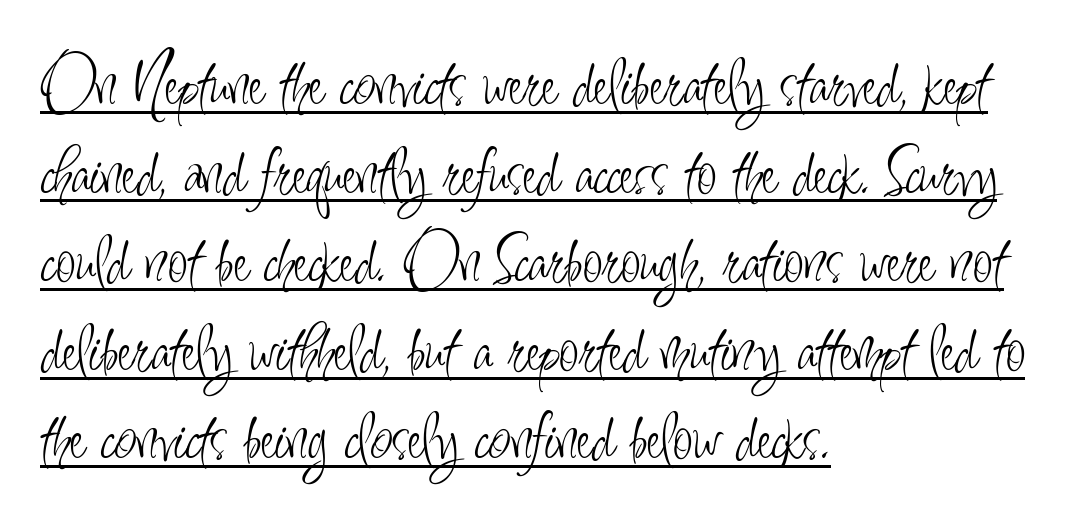
The image shows 72 px light, condensed sans-serif type; set left-aligned, line spacing 1.23x, normal letter spacing, underlined; low stroke contrast and a small x-height.
